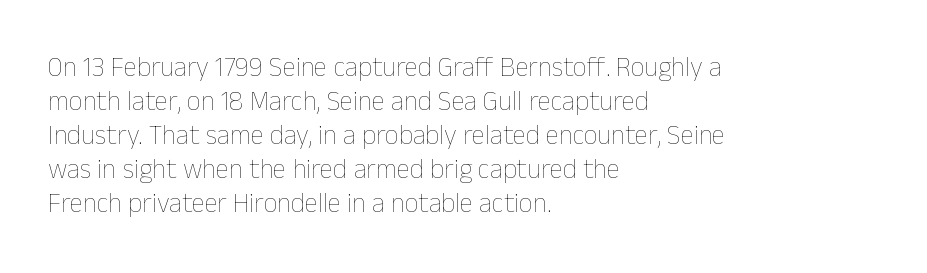
Q: Is the text bold? A: No.
Q: Is the text italic (slanted)? A: No, it is upright.
Q: Is the text underlined? A: No.
Q: How is the paragraph aligned? A: Left-aligned.
Q: Is the spacing between letters normal or unusually wide? A: Normal.
Q: Is the spacing between lines tight, normal or loose? A: Normal.
